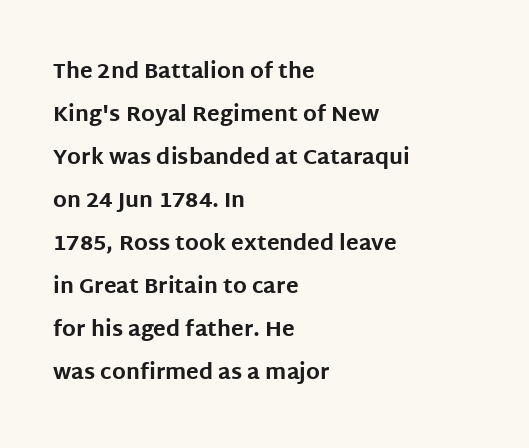
Q: Is the text bold? A: Yes.
Q: Is the text italic (slanted)? A: No, it is upright.
Q: Is the text underlined? A: No.
Q: How is the paragraph aligned? A: Left-aligned.
Q: Is the spacing between letters normal or unusually wide? A: Normal.
Q: Is the spacing between lines tight, normal or loose? A: Loose.
